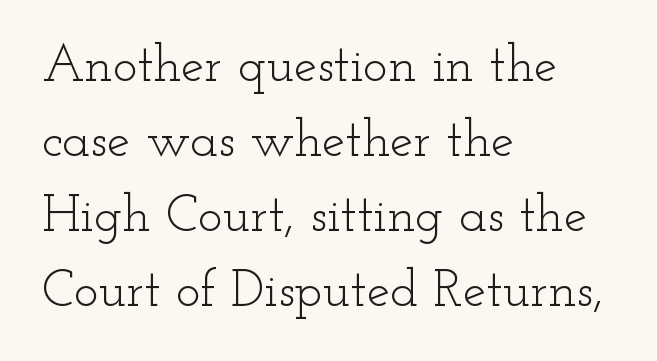
{"serif": "yes", "italic": "no", "bold": "no", "weight": "light", "width": "wide", "stroke_contrast": "low", "x_height": "small", "monospaced": "no", "underline": "no", "align": "left", "line_spacing": "normal", "line_spacing_ratio": 1.44, "letter_spacing": "normal", "letter_spacing_em": 0.0, "glyph_px": 52}
